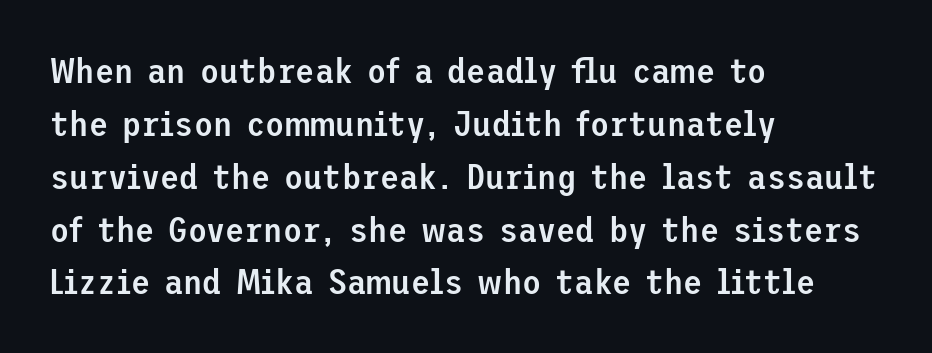
{"serif": "no", "italic": "no", "bold": "semi", "weight": "semibold", "width": "normal", "stroke_contrast": "low", "x_height": "medium", "underline": "no", "align": "left", "line_spacing": "normal", "line_spacing_ratio": 1.51, "letter_spacing": "normal", "letter_spacing_em": 0.0, "glyph_px": 35}
